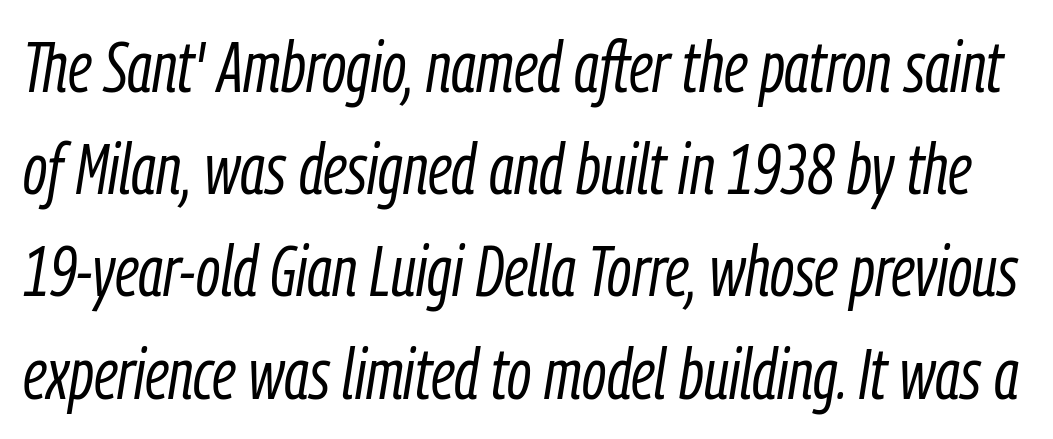
{"italic": "yes", "lean": "right", "slant_degrees": 9, "bold": "no", "weight": "light", "width": "condensed", "stroke_contrast": "low", "x_height": "medium", "monospaced": "no", "underline": "no", "line_spacing": "normal", "line_spacing_ratio": 1.44, "letter_spacing": "normal", "letter_spacing_em": 0.0, "glyph_px": 71}
